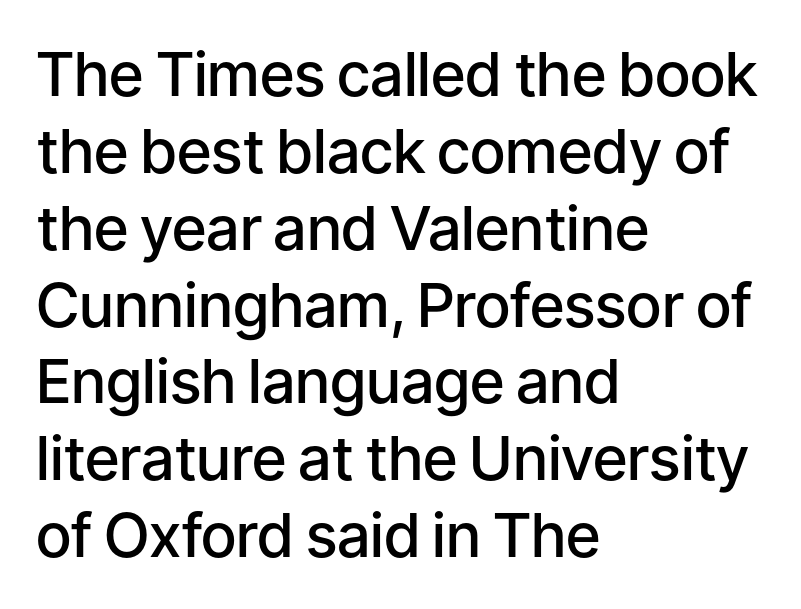
{"serif": "no", "italic": "no", "bold": "semi", "weight": "semibold", "width": "normal", "stroke_contrast": "low", "x_height": "medium", "monospaced": "no", "underline": "no", "align": "left", "line_spacing": "normal", "line_spacing_ratio": 1.26, "letter_spacing": "normal", "letter_spacing_em": 0.0, "glyph_px": 61}
